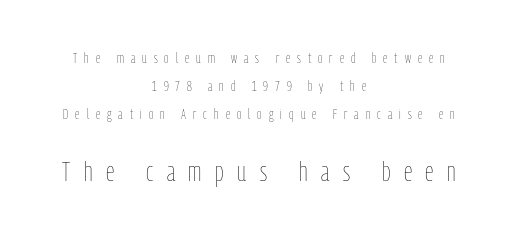
Both edges are ragged and mirror each other, which tells us the setting is centered. The face looks like a standard text weight, possibly lighter. Each row of text sits above clean, open space. The line-height multiplier appears high, well above default.
